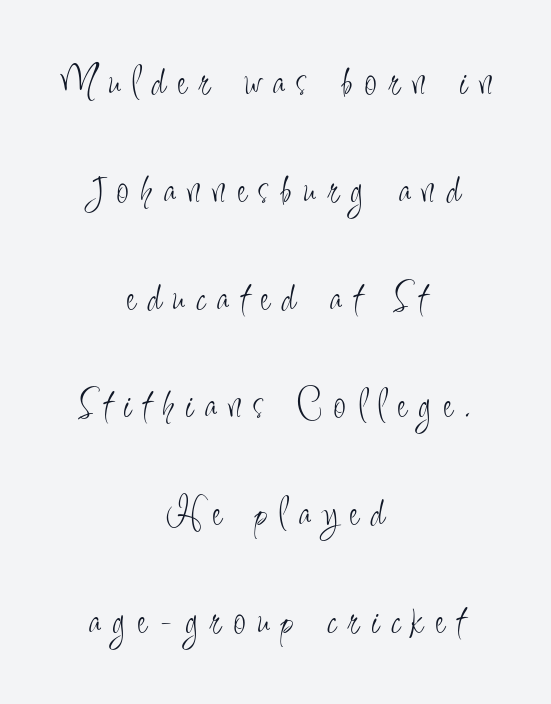
{"serif": "no", "bold": "no", "weight": "light", "width": "condensed", "stroke_contrast": "low", "x_height": "small", "monospaced": "no", "underline": "no", "align": "center", "line_spacing": "loose", "line_spacing_ratio": 2.45, "letter_spacing": "wide", "letter_spacing_em": 0.28, "glyph_px": 44}
